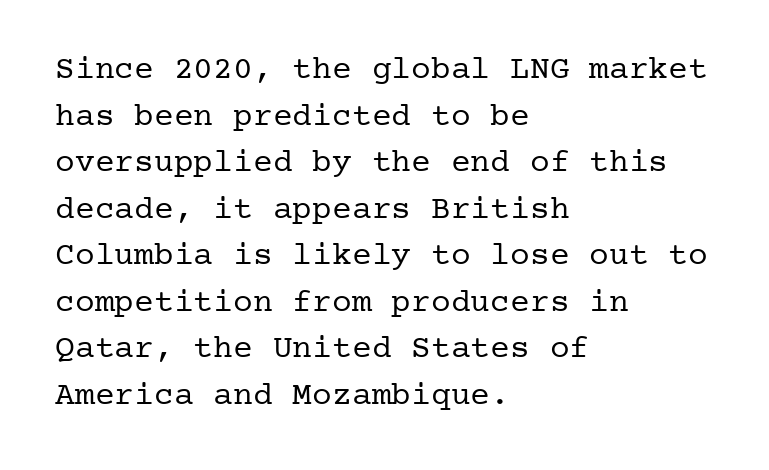
{"serif": "yes", "italic": "no", "bold": "no", "weight": "regular", "width": "normal", "stroke_contrast": "low", "x_height": "medium", "underline": "no", "align": "left", "line_spacing": "normal", "line_spacing_ratio": 1.41, "letter_spacing": "normal", "letter_spacing_em": 0.0, "glyph_px": 33}
